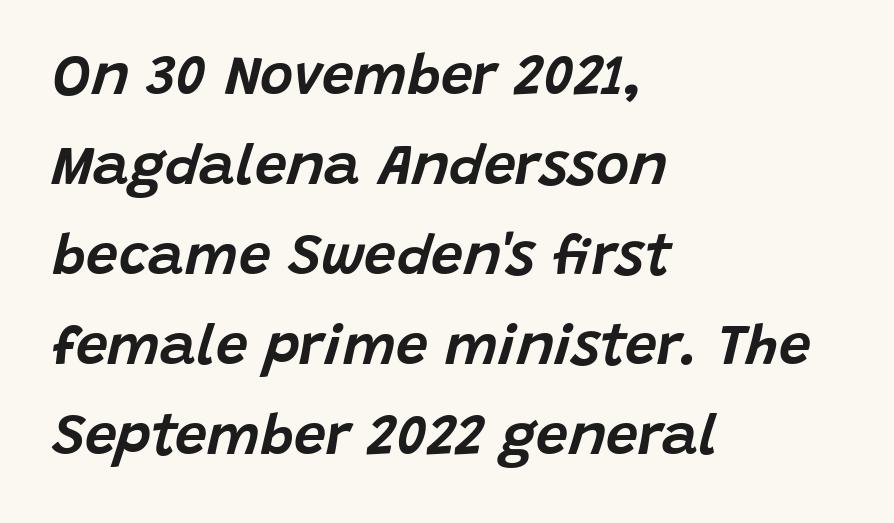
The image shows 57 px text type, italic (leaning right); set left-aligned, normal line spacing (1.58x), normal letter spacing, not underlined; low stroke contrast and a large x-height.
